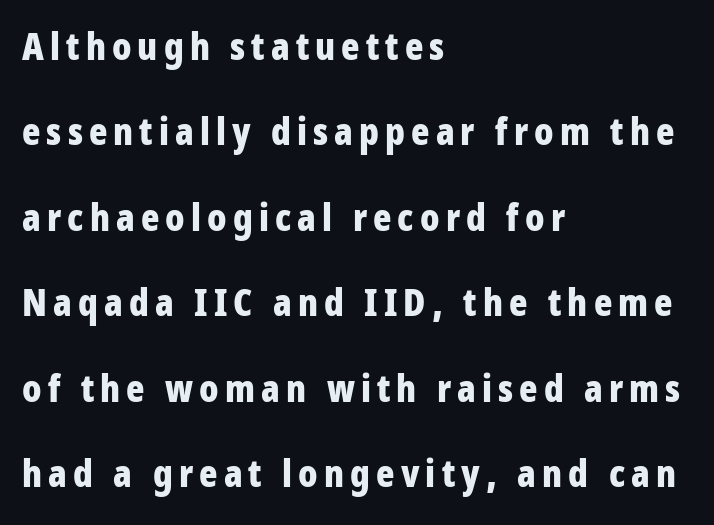
{"serif": "no", "italic": "no", "bold": "yes", "weight": "bold", "width": "condensed", "stroke_contrast": "low", "x_height": "large", "monospaced": "no", "underline": "no", "align": "left", "line_spacing": "loose", "line_spacing_ratio": 2.25, "glyph_px": 38}
